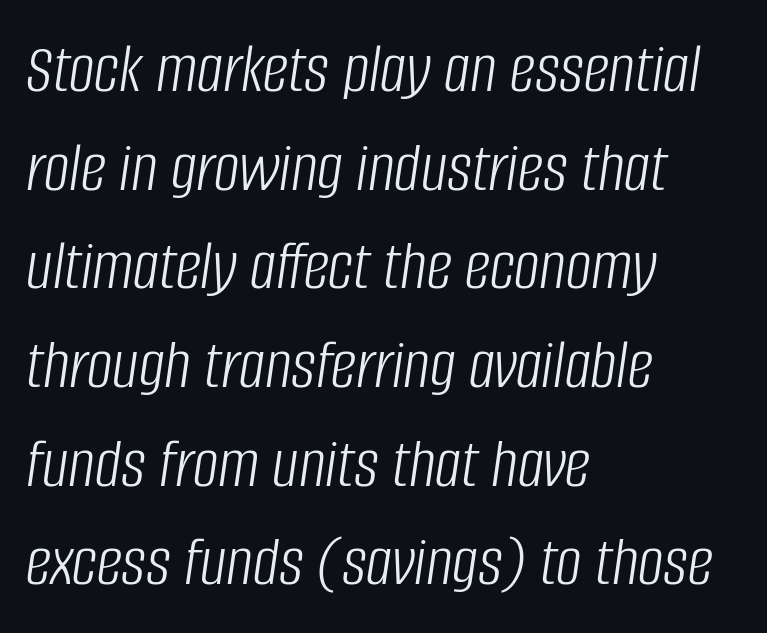
{"italic": "yes", "lean": "right", "slant_degrees": 8, "bold": "no", "weight": "light", "width": "condensed", "stroke_contrast": "low", "x_height": "large", "monospaced": "no", "underline": "no", "align": "left", "line_spacing": "normal", "line_spacing_ratio": 1.37, "letter_spacing": "normal", "letter_spacing_em": 0.0, "glyph_px": 72}
